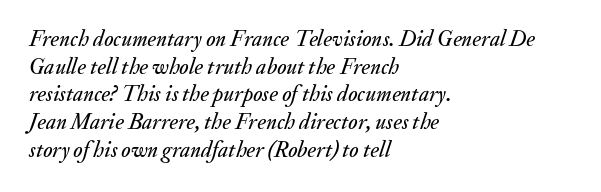
Q: Is the text italic (slanted)? A: Yes, it leans right by about 20 degrees.
Q: Is the text underlined? A: No.
Q: How is the paragraph aligned? A: Left-aligned.
Q: Is the spacing between letters normal or unusually wide? A: Normal.
Q: Is the spacing between lines tight, normal or loose? A: Normal.
